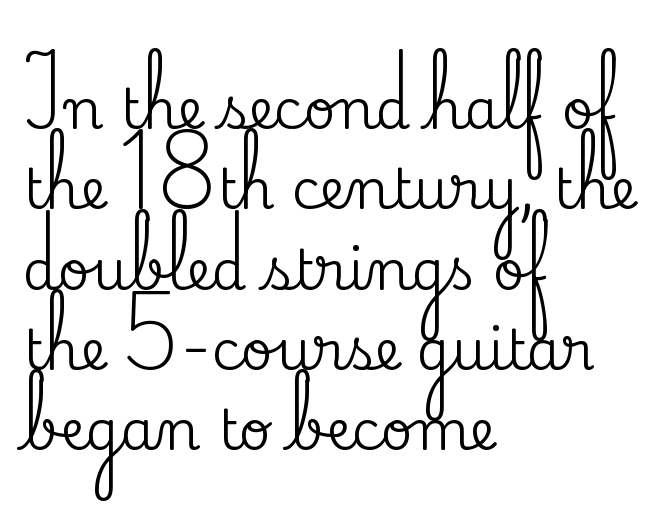
Each word holds together tightly as a unit, with standard inter-letter gaps. The specimen omits any rule beneath the text block's lines. The letters stand straight up with perfectly vertical stems. One glance says typical: line gaps are just what's usual. The typeface chosen for these lines features serifs.
